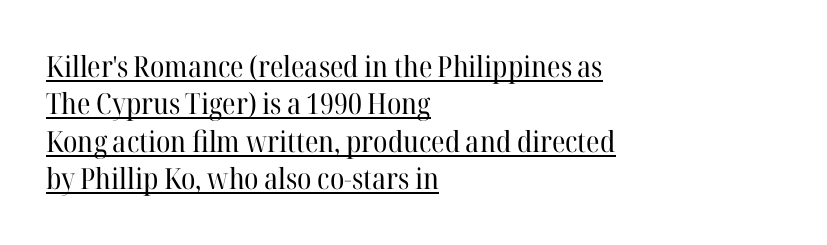
Q: Is the text bold? A: No.
Q: Is the text italic (slanted)? A: No, it is upright.
Q: Is the typeface a serif or a sans-serif typeface? A: Serif.
Q: Is the text underlined? A: Yes.
Q: How is the paragraph aligned? A: Left-aligned.
Q: Is the spacing between letters normal or unusually wide? A: Normal.
Q: Is the spacing between lines tight, normal or loose? A: Normal.
Q: Width (condensed, normal, or wide)? A: Normal.
Q: Stroke contrast? A: High.
Q: x-height? A: Medium.
Q: Monospaced? A: No.
